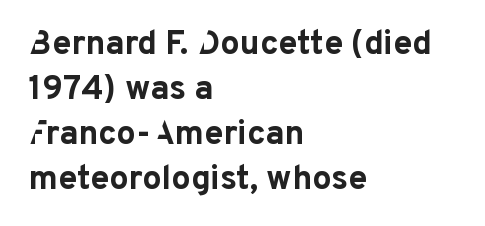
{"serif": "no", "italic": "no", "bold": "yes", "weight": "bold", "width": "normal", "stroke_contrast": "low", "x_height": "medium", "monospaced": "no", "underline": "no", "align": "left", "line_spacing": "normal", "line_spacing_ratio": 1.32, "letter_spacing": "normal", "letter_spacing_em": 0.0, "glyph_px": 34}
